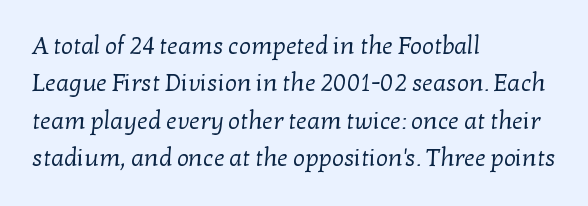
No letter is thick-stroked: the sample isn't bold. Descenders hang freely into open space. Leading: standard. Short note: letters normally spaced.
